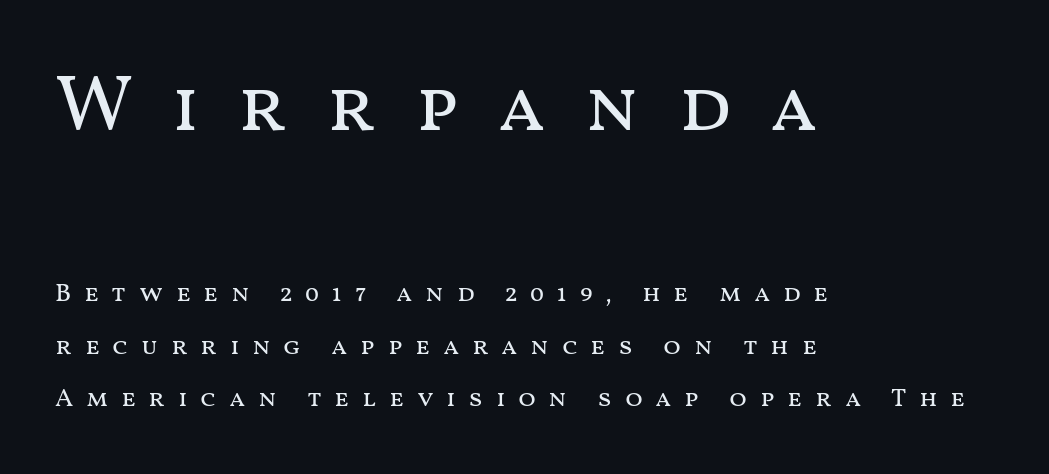
{"italic": "no", "bold": "no", "weight": "regular", "width": "wide", "stroke_contrast": "medium", "x_height": "medium", "monospaced": "no", "underline": "no", "align": "left", "line_spacing": "loose", "line_spacing_ratio": 2.03, "letter_spacing": "wide", "letter_spacing_em": 0.48, "larger_block": "first", "size_ratio": 3.0, "glyph_px": 78}
